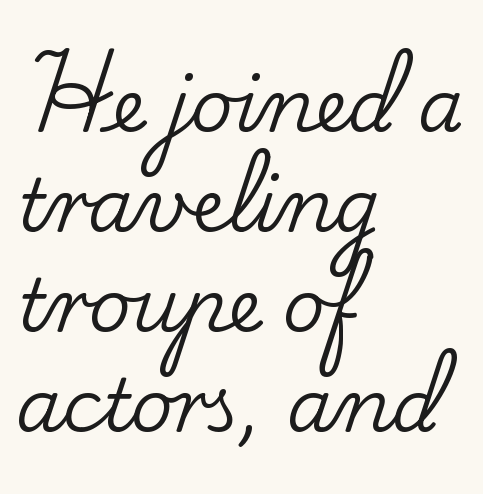
{"serif": "yes", "width": "normal", "stroke_contrast": "low", "x_height": "small", "monospaced": "no", "underline": "no", "align": "left", "line_spacing": "normal", "line_spacing_ratio": 1.37, "letter_spacing": "normal", "letter_spacing_em": 0.0, "glyph_px": 73}
